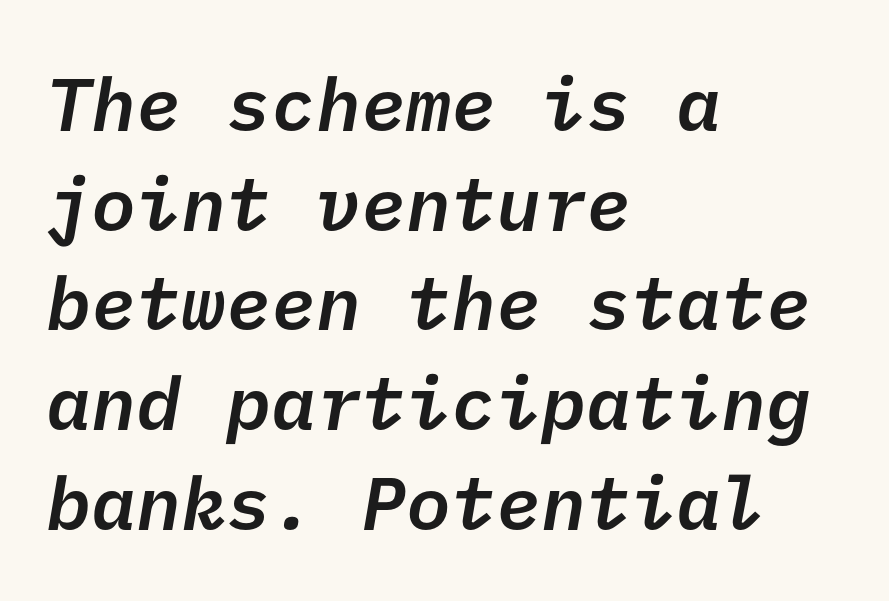
The image shows 75 px semibold sans-serif type; set left-aligned, normal line spacing (1.33x), normal letter spacing, not underlined; low stroke contrast and a medium x-height.
